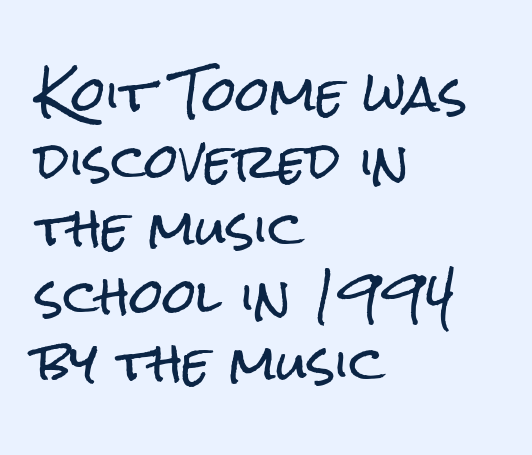
Q: Is the text italic (slanted)? A: No, it is upright.
Q: Is the typeface a serif or a sans-serif typeface? A: Sans-serif.
Q: Is the text underlined? A: No.
Q: How is the paragraph aligned? A: Left-aligned.
Q: Is the spacing between letters normal or unusually wide? A: Normal.
Q: Is the spacing between lines tight, normal or loose? A: Normal.
Q: Width (condensed, normal, or wide)? A: Condensed.
Q: Stroke contrast? A: Low.
Q: x-height? A: Medium.
Q: Monospaced? A: No.
